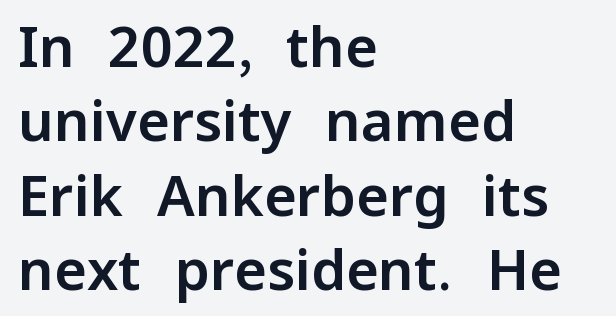
{"serif": "no", "italic": "no", "width": "normal", "stroke_contrast": "low", "x_height": "medium", "monospaced": "no", "underline": "no", "align": "left", "line_spacing": "normal", "line_spacing_ratio": 1.33, "letter_spacing": "normal", "letter_spacing_em": 0.0, "glyph_px": 56}
